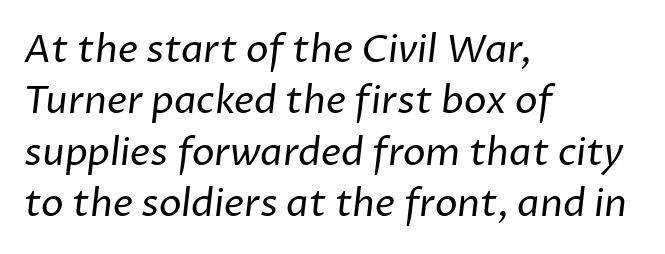
The image shows 38 px regular-weight sans-serif type; set left-aligned, normal line spacing (1.35x), normal letter spacing, not underlined; low stroke contrast and a medium x-height.
